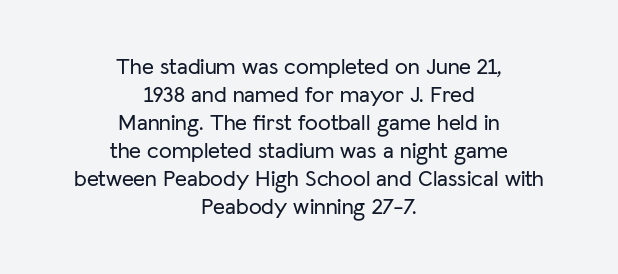
The image shows 23 px text type, upright; set centered, line spacing 1.22x, normal letter spacing, not underlined.
